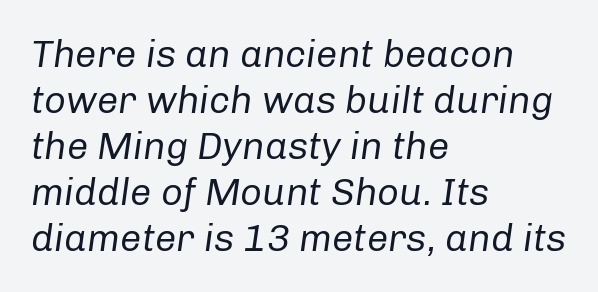
{"italic": "yes", "lean": "right", "slant_degrees": 8, "bold": "no", "weight": "regular", "width": "normal", "stroke_contrast": "low", "x_height": "medium", "monospaced": "no", "underline": "no", "align": "left", "line_spacing_ratio": 1.21, "letter_spacing": "normal", "letter_spacing_em": 0.0, "glyph_px": 38}
